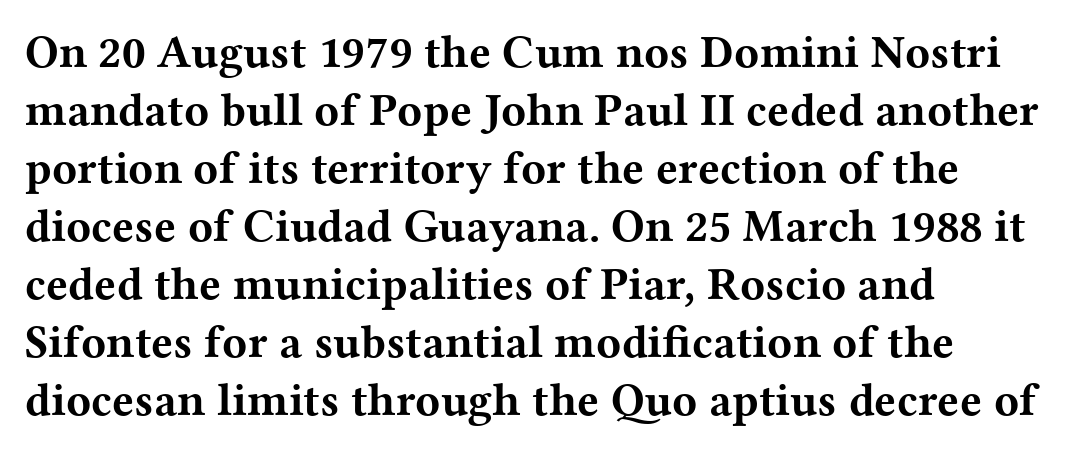
Q: Is the text bold? A: Yes.
Q: Is the text italic (slanted)? A: No, it is upright.
Q: Is the typeface a serif or a sans-serif typeface? A: Serif.
Q: Is the text underlined? A: No.
Q: How is the paragraph aligned? A: Left-aligned.
Q: Is the spacing between letters normal or unusually wide? A: Normal.
Q: Is the spacing between lines tight, normal or loose? A: Normal.
Q: Width (condensed, normal, or wide)? A: Wide.
Q: Stroke contrast? A: Medium.
Q: x-height? A: Medium.
Q: Monospaced? A: No.
